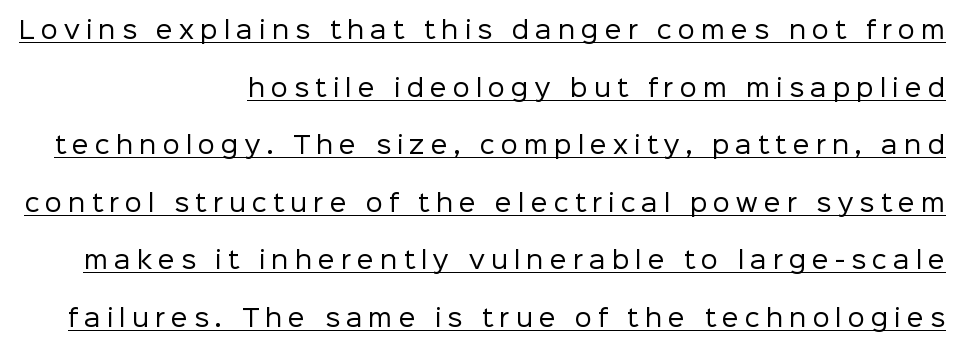
Q: Is the text bold? A: No.
Q: Is the text italic (slanted)? A: No, it is upright.
Q: Is the text underlined? A: Yes.
Q: How is the paragraph aligned? A: Right-aligned.
Q: Is the spacing between letters normal or unusually wide? A: Unusually wide.
Q: Is the spacing between lines tight, normal or loose? A: Loose.
